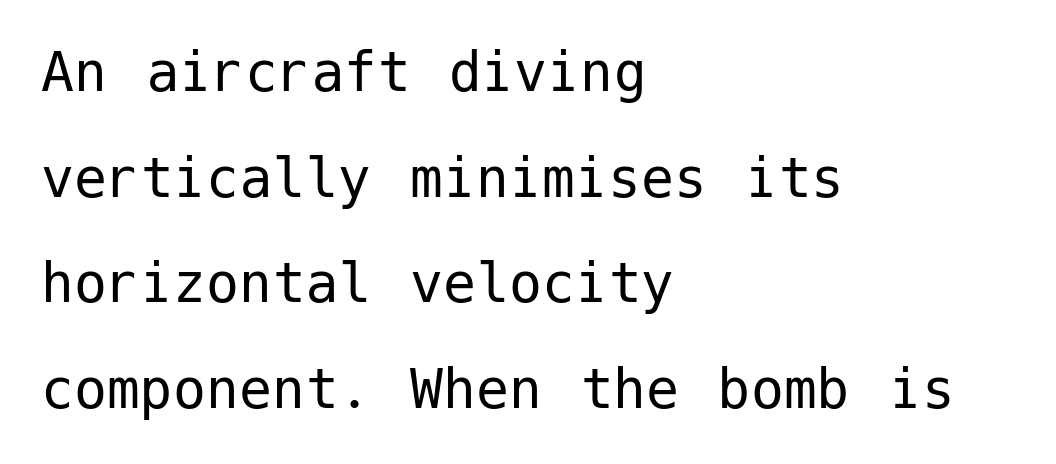
The image shows 66 px regular-weight sans-serif type, upright; set left-aligned, normal line spacing (1.6x), normal letter spacing, not underlined; low stroke contrast and a medium x-height.
